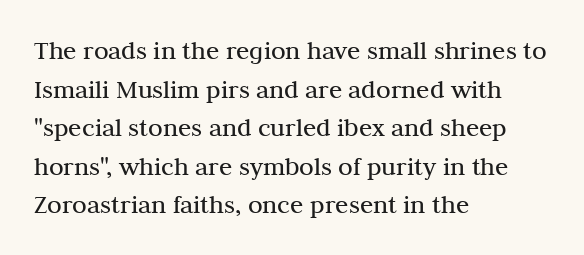
The image shows 27 px text type, upright; set left-aligned, normal line spacing (1.43x), normal letter spacing, not underlined.
